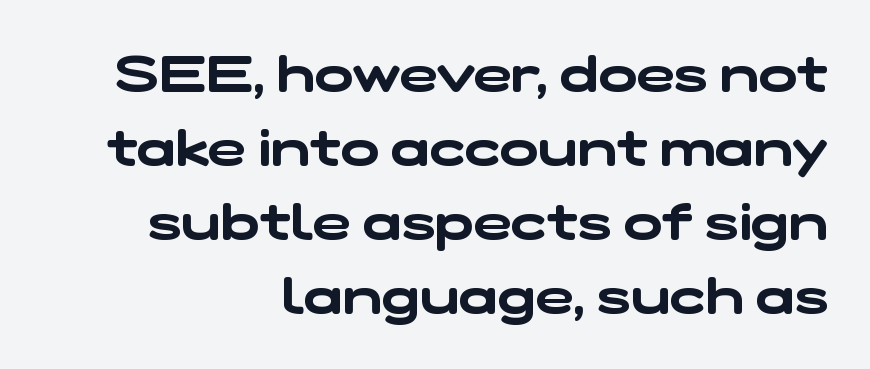
Q: Is the typeface a serif or a sans-serif typeface? A: Sans-serif.
Q: Is the text underlined? A: No.
Q: How is the paragraph aligned? A: Right-aligned.
Q: Is the spacing between letters normal or unusually wide? A: Normal.
Q: Is the spacing between lines tight, normal or loose? A: Normal.
Q: Width (condensed, normal, or wide)? A: Wide.
Q: Stroke contrast? A: Low.
Q: x-height? A: Medium.
Q: Monospaced? A: No.
